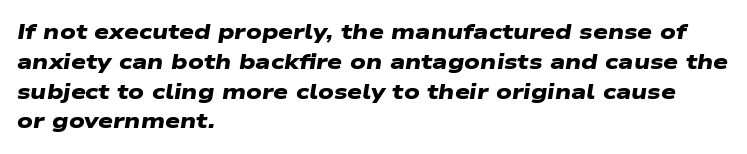
{"bold": "yes", "underline": "no", "align": "left", "line_spacing": "normal", "line_spacing_ratio": 1.42, "letter_spacing": "normal", "letter_spacing_em": 0.0, "glyph_px": 21}
